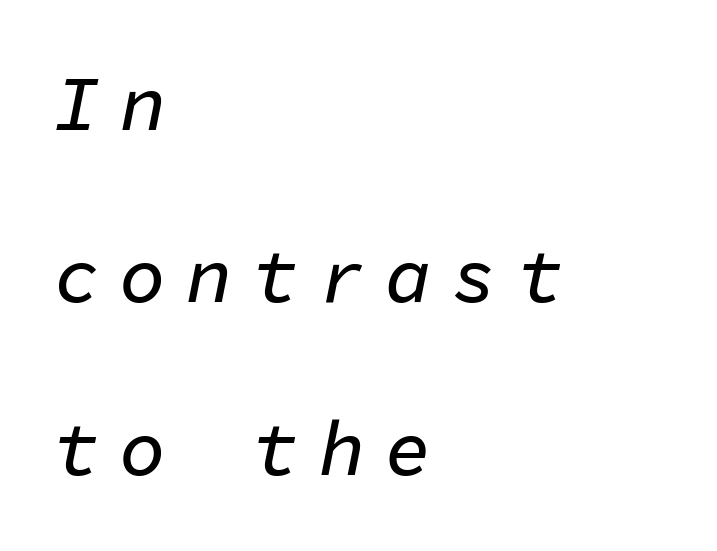
Q: Is the text italic (slanted)? A: Yes, it leans right by about 11 degrees.
Q: Is the text underlined? A: No.
Q: How is the paragraph aligned? A: Left-aligned.
Q: Is the spacing between letters normal or unusually wide? A: Unusually wide.
Q: Is the spacing between lines tight, normal or loose? A: Loose.
Q: Width (condensed, normal, or wide)? A: Normal.
Q: Stroke contrast? A: Low.
Q: x-height? A: Medium.
Q: Monospaced? A: Yes.
